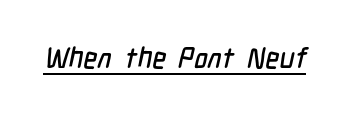
The image shows 29 px condensed sans-serif type; set normal letter spacing, underlined; low stroke contrast and a medium x-height.
